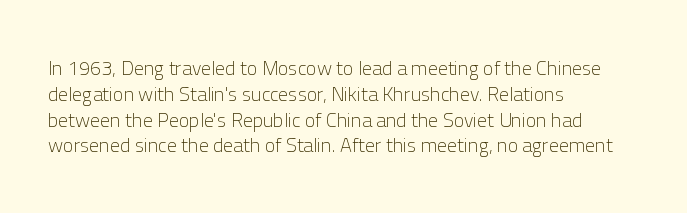
The image shows 20 px text type, upright; set left-aligned, normal line spacing (1.29x), normal letter spacing, not underlined.
